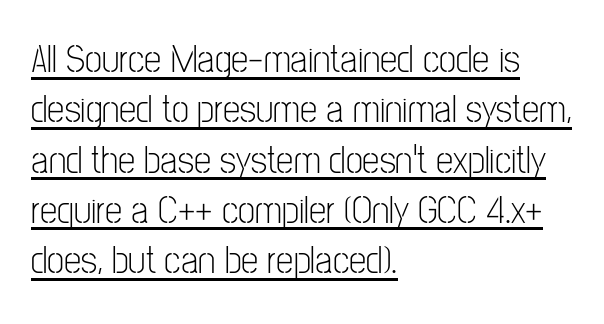
You can see a thin bar hugging the bottom of the glyphs. The typeface has the unassuming heft of standard copy or less. A typesetter would call this leading conventional body-copy spacing. These lines are set flush left with a ragged right edge.
